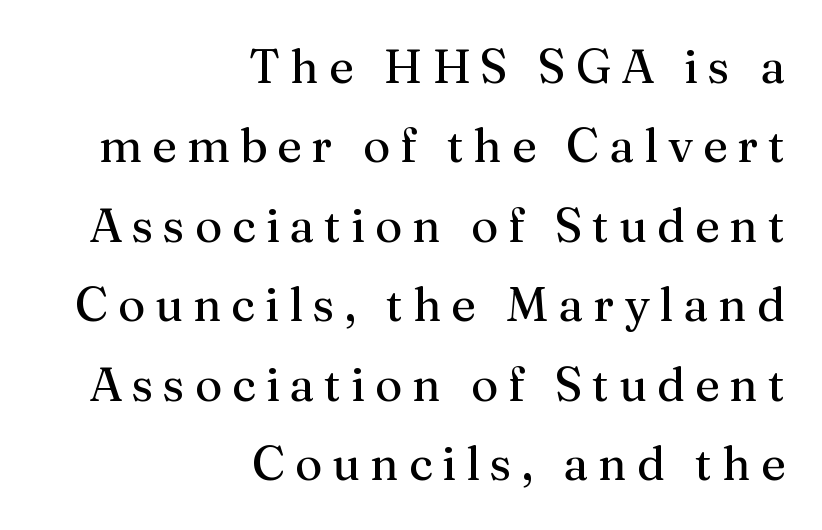
{"serif": "yes", "italic": "no", "bold": "no", "weight": "regular", "width": "normal", "stroke_contrast": "medium", "x_height": "medium", "monospaced": "no", "underline": "no", "align": "right", "line_spacing": "normal", "line_spacing_ratio": 1.69, "letter_spacing": "wide", "letter_spacing_em": 0.21, "glyph_px": 47}
